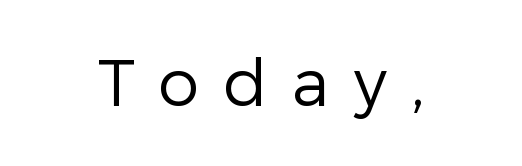
Any mark beneath the type? The region is blank. Weight: regular or lighter. Note the varied advance widths — an 'i' is clearly narrower than an 'm'. The lettering stays uniformly vertical, giving the passage a roman look. Grotesque or geometric, the face here clearly has no serifs. You could only call the tracking loose — the letters float apart.
